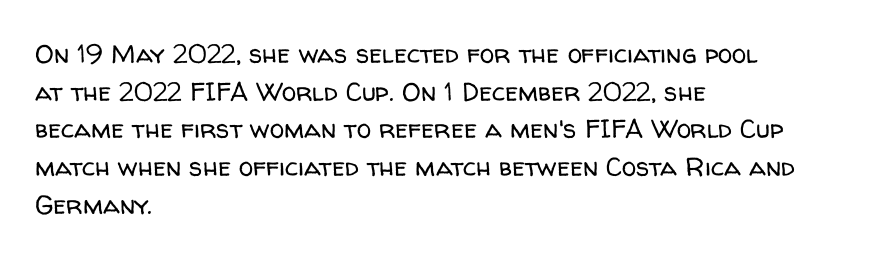
Q: Is the text bold? A: No.
Q: Is the text italic (slanted)? A: No, it is upright.
Q: Is the text underlined? A: No.
Q: How is the paragraph aligned? A: Left-aligned.
Q: Is the spacing between letters normal or unusually wide? A: Normal.
Q: Is the spacing between lines tight, normal or loose? A: Normal.
